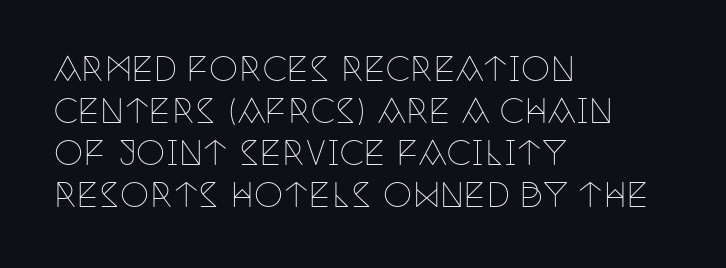
The specimen omits any rule beneath the text block's lines. No extra ink here — the face is not bold. This rendering leaves character spacing at its baseline value. The letters carry serifs — small finishing strokes at the ends of their stems. Every character sits straight up, as roman type does. The rows are spaced the way most documents space them.
